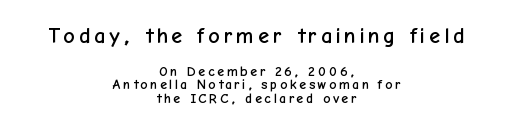
Q: Is the text italic (slanted)? A: No, it is upright.
Q: Is the text underlined? A: No.
Q: How is the paragraph aligned? A: Centered.
Q: Is the spacing between lines tight, normal or loose? A: Tight.
Q: Which block of text is set in a larger size, the first (top) or the second (bottom)? A: The first (top) one.
